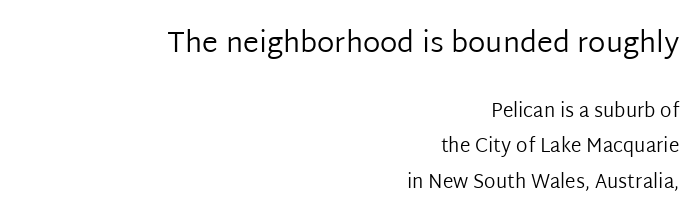
It's the straight-up-and-down kind of type. Each word holds together tightly as a unit, with standard inter-letter gaps. Which chunk is bigger? The first one — the top block dwarfs the bottom. Character widths vary here, with narrow letters taking less room than wide ones. No feet cap the strokes, marking this as sans-serif type.
